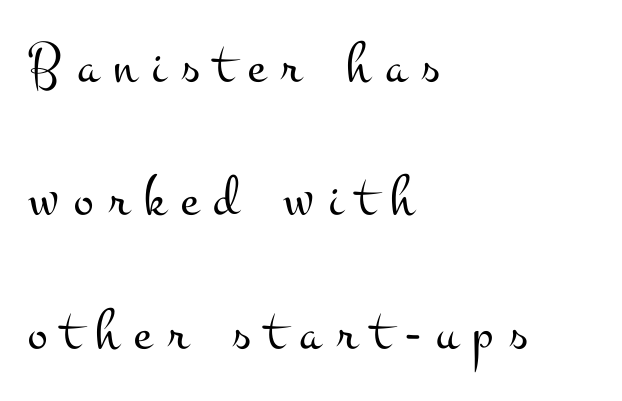
A typesetter would label this face a serif. Rule under the text: the space is simply empty. Caption: expanded tracking, letters set apart. Vertical stems look standard width or narrower in stroke.
